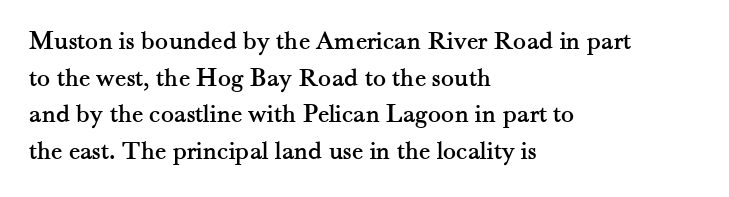
Alignment: flush left. The lettering stays uniformly vertical, giving the passage a roman look. The block of text has a typical density, with ordinary space between rows. Beneath every word, the page is bare. Compared with typical body copy, the letter spacing here is the same.
